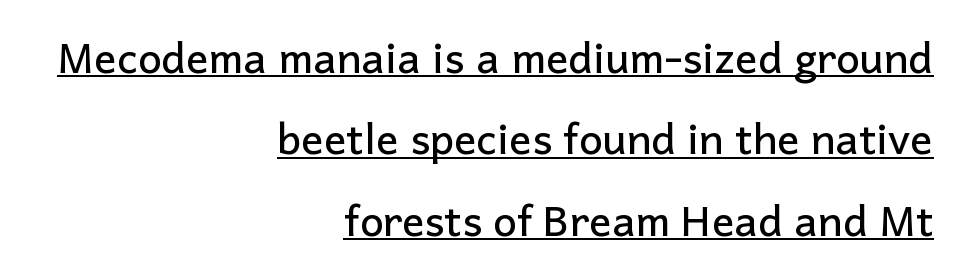
Q: Is the text italic (slanted)? A: No, it is upright.
Q: Is the typeface a serif or a sans-serif typeface? A: Sans-serif.
Q: Is the text underlined? A: Yes.
Q: How is the paragraph aligned? A: Right-aligned.
Q: Is the spacing between letters normal or unusually wide? A: Normal.
Q: Is the spacing between lines tight, normal or loose? A: Loose.
Q: Width (condensed, normal, or wide)? A: Normal.
Q: Stroke contrast? A: Low.
Q: x-height? A: Medium.
Q: Monospaced? A: No.
